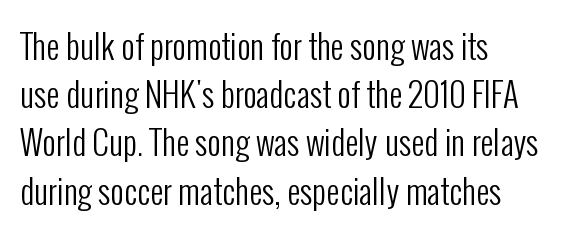
Q: Is the text bold? A: No.
Q: Is the text italic (slanted)? A: No, it is upright.
Q: Is the typeface a serif or a sans-serif typeface? A: Sans-serif.
Q: Is the text underlined? A: No.
Q: How is the paragraph aligned? A: Left-aligned.
Q: Is the spacing between letters normal or unusually wide? A: Normal.
Q: Is the spacing between lines tight, normal or loose? A: Normal.
Q: Width (condensed, normal, or wide)? A: Condensed.
Q: Stroke contrast? A: Low.
Q: x-height? A: Medium.
Q: Monospaced? A: No.
